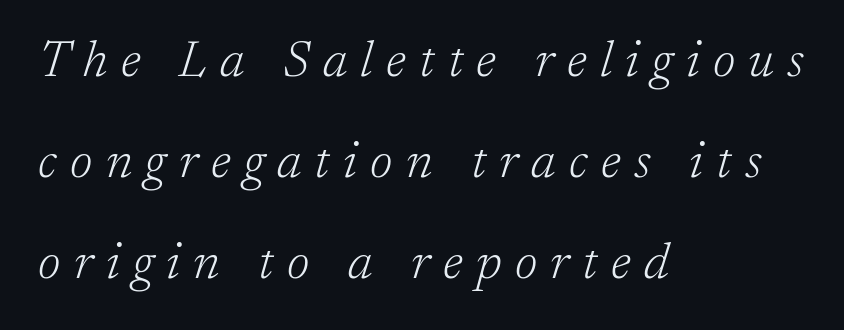
Compared with typical body copy, the letter spacing here is much looser. Note the varied advance widths — an 'i' is clearly narrower than an 'm'. This is not heavy type; no bold has been used. A student would call this left alignment; a typographer would say flush left, rag right. When letters slant like this, we call the style italic.
